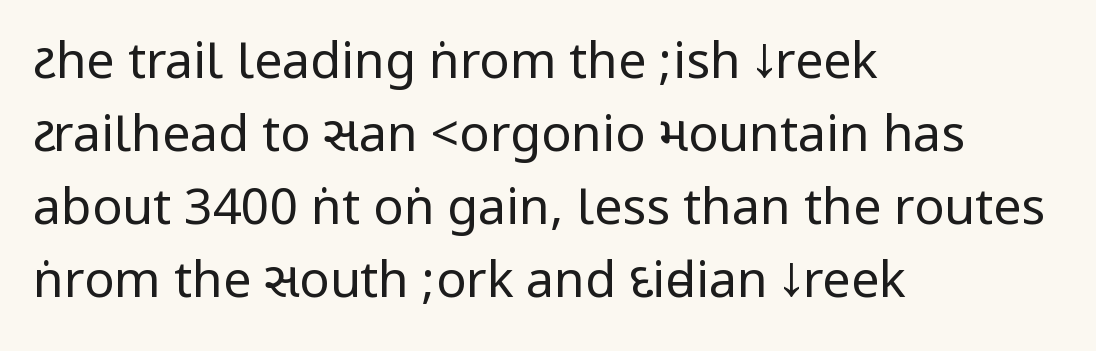
{"serif": "no", "italic": "no", "bold": "no", "weight": "regular", "width": "condensed", "stroke_contrast": "low", "underline": "no", "align": "left", "line_spacing": "normal", "line_spacing_ratio": 1.46, "letter_spacing": "normal", "letter_spacing_em": 0.0, "glyph_px": 50}
